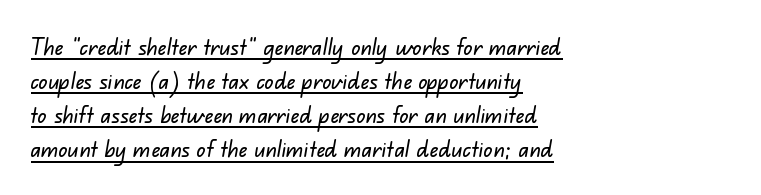
{"underline": "yes", "align": "left", "line_spacing": "normal", "line_spacing_ratio": 1.48, "letter_spacing": "normal", "letter_spacing_em": 0.0, "glyph_px": 23}
